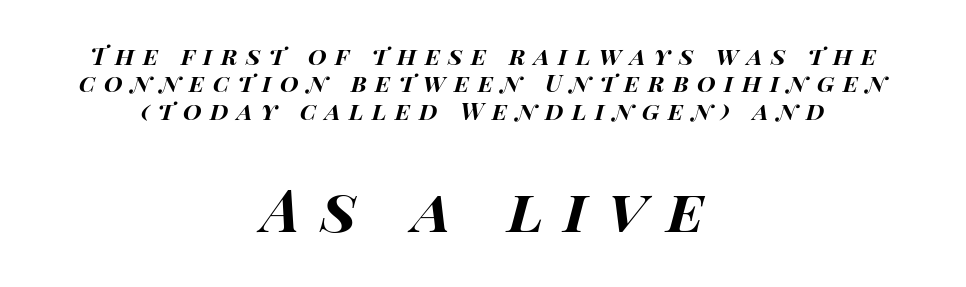
{"italic": "yes", "lean": "right", "slant_degrees": 14, "bold": "yes", "weight": "bold", "width": "wide", "stroke_contrast": "high", "x_height": "large", "monospaced": "no", "underline": "no", "align": "center", "line_spacing": "tight", "line_spacing_ratio": 1.14, "letter_spacing": "wide", "letter_spacing_em": 0.35, "larger_block": "second", "size_ratio": 2.46, "glyph_px": 59}
